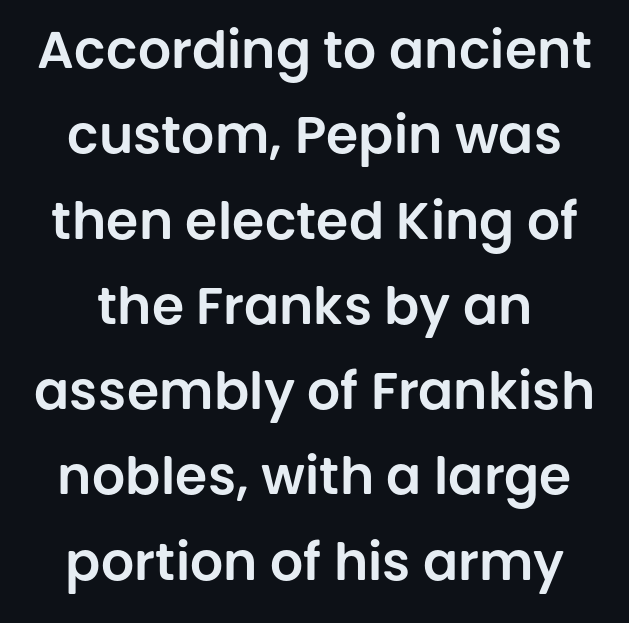
The image shows 52 px sans-serif type, upright; set normal line spacing (1.64x), normal letter spacing, not underlined; low stroke contrast and a large x-height.
